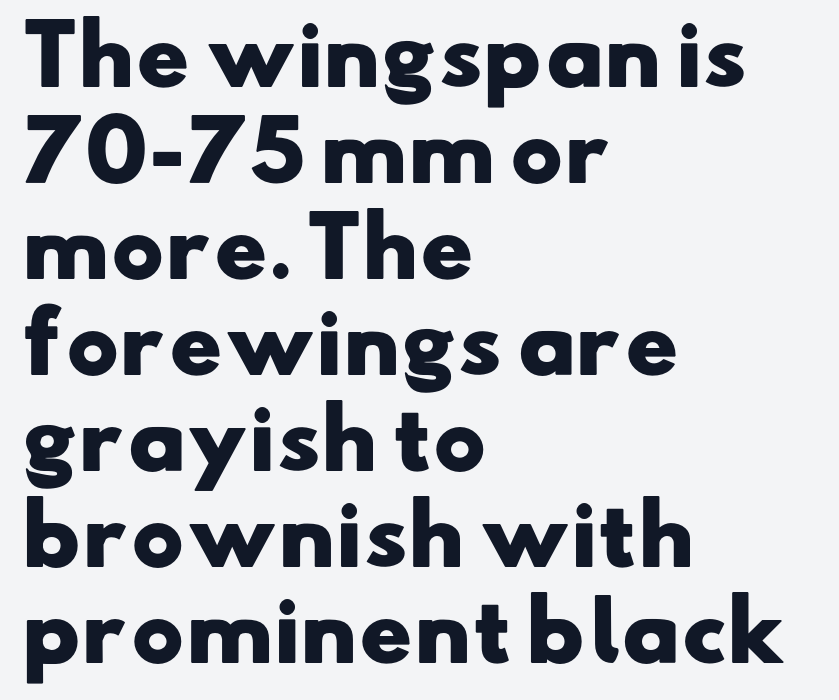
Q: Is the text bold? A: Yes.
Q: Is the typeface a serif or a sans-serif typeface? A: Sans-serif.
Q: Is the text underlined? A: No.
Q: How is the paragraph aligned? A: Left-aligned.
Q: Is the spacing between letters normal or unusually wide? A: Normal.
Q: Width (condensed, normal, or wide)? A: Wide.
Q: Stroke contrast? A: Low.
Q: x-height? A: Small.
Q: Monospaced? A: No.
